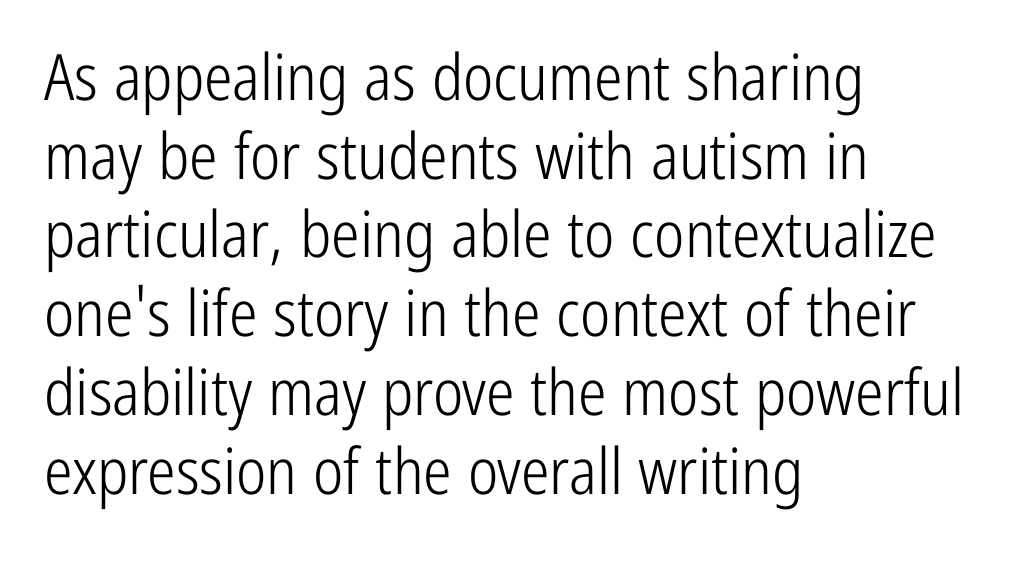
Q: Is the text bold? A: No.
Q: Is the text italic (slanted)? A: No, it is upright.
Q: Is the typeface a serif or a sans-serif typeface? A: Sans-serif.
Q: Is the text underlined? A: No.
Q: How is the paragraph aligned? A: Left-aligned.
Q: Is the spacing between letters normal or unusually wide? A: Normal.
Q: Width (condensed, normal, or wide)? A: Condensed.
Q: Stroke contrast? A: Low.
Q: x-height? A: Medium.
Q: Monospaced? A: No.
